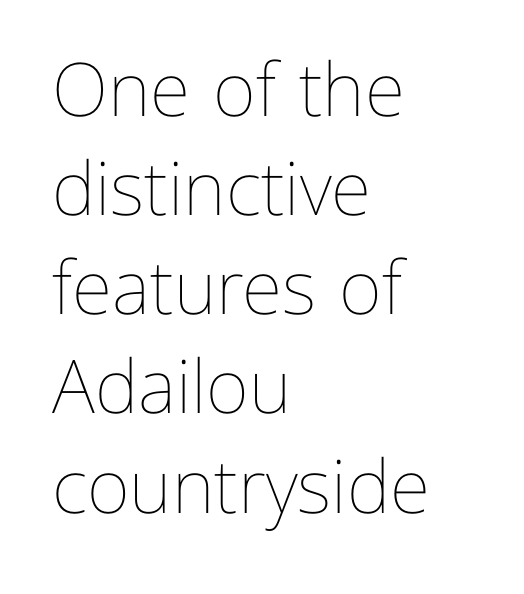
The image shows 74 px thin type, upright; set left-aligned, normal line spacing (1.34x), normal letter spacing, not underlined; low stroke contrast and a medium x-height.
